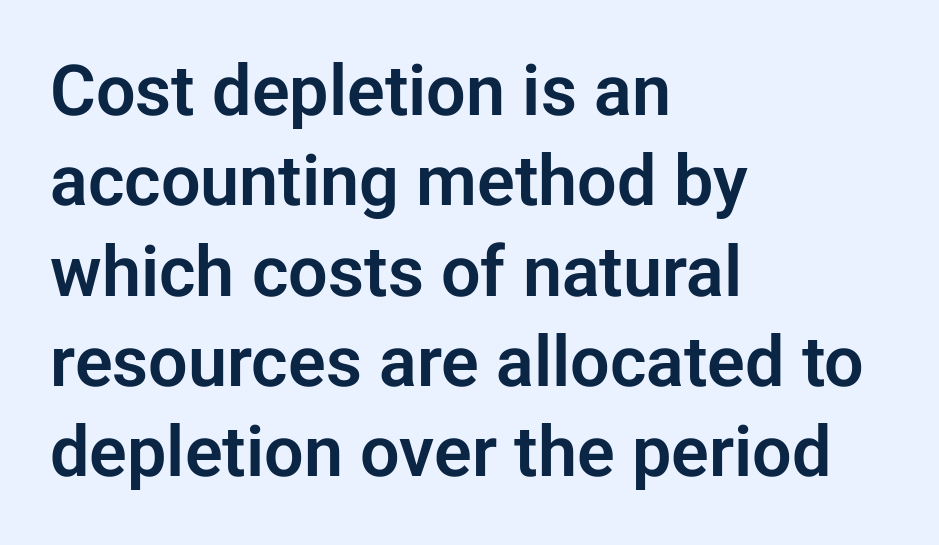
The image shows 70 px sans-serif type, upright; set left-aligned, normal line spacing (1.29x), normal letter spacing, not underlined; low stroke contrast and a medium x-height.
